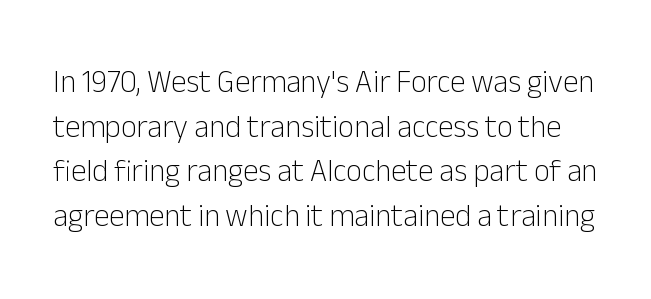
{"serif": "no", "italic": "no", "bold": "no", "weight": "light", "width": "normal", "stroke_contrast": "low", "x_height": "medium", "monospaced": "no", "underline": "no", "line_spacing": "normal", "line_spacing_ratio": 1.44, "letter_spacing": "normal", "letter_spacing_em": 0.0, "glyph_px": 31}
